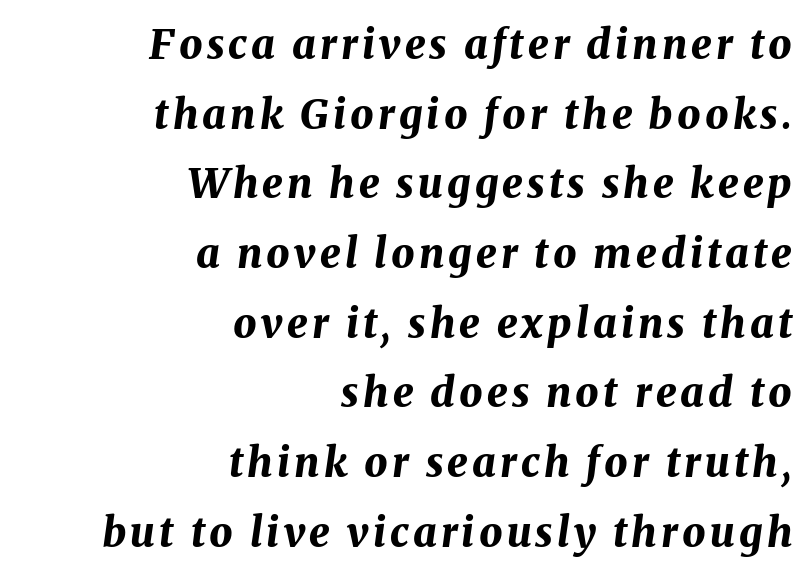
The image shows 41 px bold type, italic (leaning right); set right-aligned, normal line spacing (1.7x), not underlined; medium stroke contrast and a medium x-height.
